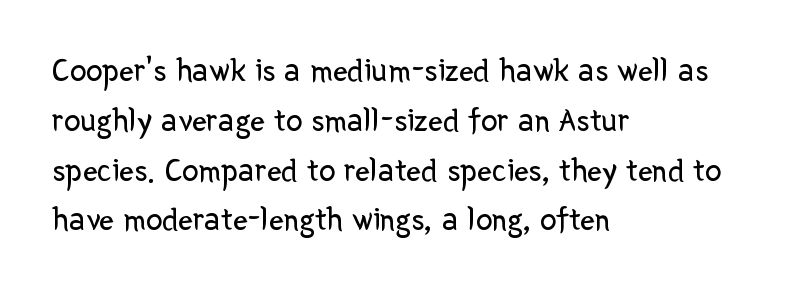
{"serif": "no", "italic": "no", "bold": "no", "weight": "regular", "width": "normal", "stroke_contrast": "low", "x_height": "medium", "monospaced": "no", "underline": "no", "align": "left", "line_spacing": "normal", "line_spacing_ratio": 1.51, "letter_spacing": "normal", "letter_spacing_em": 0.0, "glyph_px": 33}
